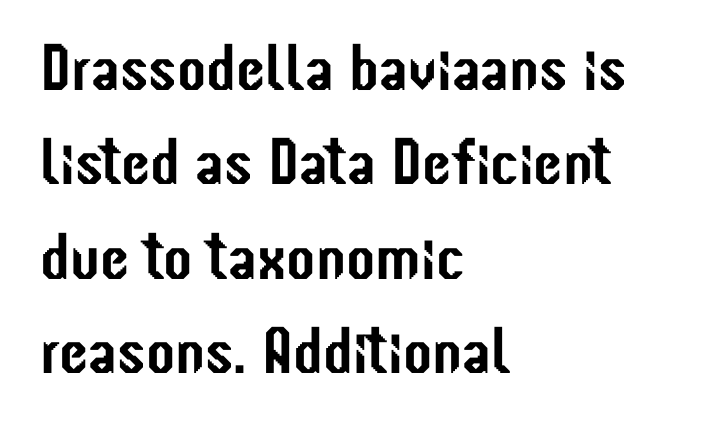
The image shows 66 px condensed sans-serif type, upright; set left-aligned, normal line spacing (1.43x), normal letter spacing, not underlined; low stroke contrast and a medium x-height.
